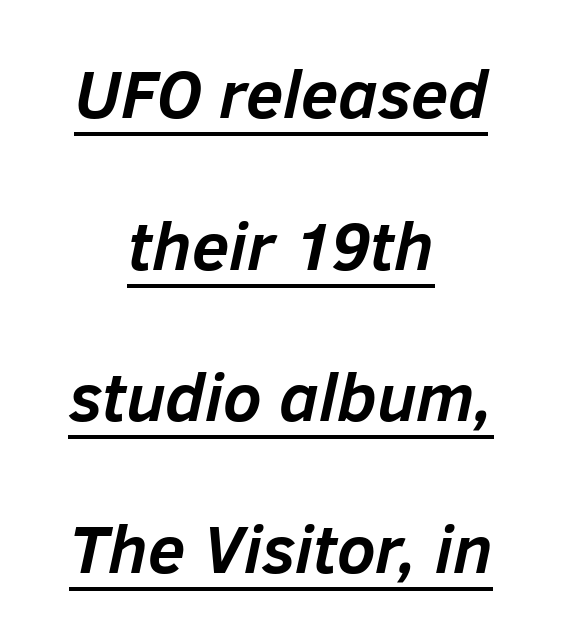
Q: Is the text bold? A: Yes.
Q: Is the text italic (slanted)? A: Yes, it leans right by about 12 degrees.
Q: Is the text underlined? A: Yes.
Q: How is the paragraph aligned? A: Centered.
Q: Is the spacing between letters normal or unusually wide? A: Normal.
Q: Is the spacing between lines tight, normal or loose? A: Loose.
Q: Width (condensed, normal, or wide)? A: Normal.
Q: Stroke contrast? A: Low.
Q: x-height? A: Medium.
Q: Monospaced? A: No.
